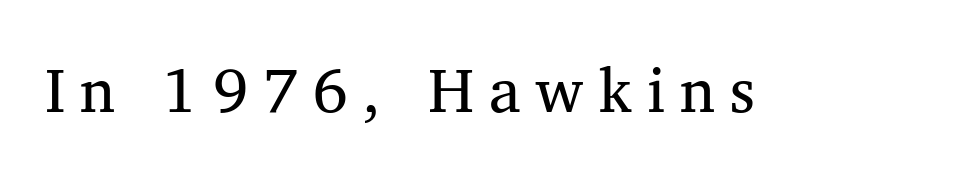
Q: Is the text bold? A: No.
Q: Is the text italic (slanted)? A: No, it is upright.
Q: Is the typeface a serif or a sans-serif typeface? A: Serif.
Q: Is the text underlined? A: No.
Q: Is the spacing between letters normal or unusually wide? A: Unusually wide.
Q: Width (condensed, normal, or wide)? A: Normal.
Q: Stroke contrast? A: Medium.
Q: x-height? A: Medium.
Q: Monospaced? A: No.
